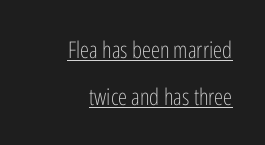
The image shows 23 px text type, upright; set right-aligned, loose line spacing (2.04x), normal letter spacing, underlined.
